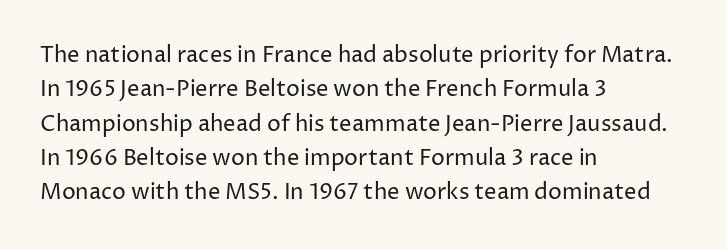
Q: Is the text bold? A: No.
Q: Is the text italic (slanted)? A: No, it is upright.
Q: Is the text underlined? A: No.
Q: How is the paragraph aligned? A: Left-aligned.
Q: Is the spacing between letters normal or unusually wide? A: Normal.
Q: Is the spacing between lines tight, normal or loose? A: Normal.
